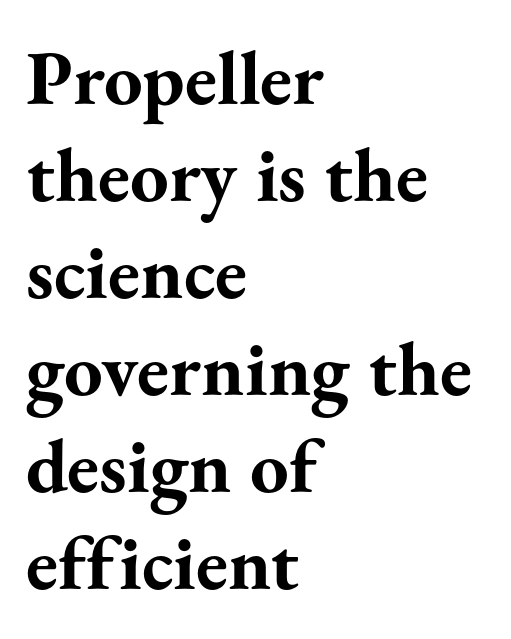
Q: Is the text bold? A: Yes.
Q: Is the text italic (slanted)? A: No, it is upright.
Q: Is the typeface a serif or a sans-serif typeface? A: Serif.
Q: Is the text underlined? A: No.
Q: How is the paragraph aligned? A: Left-aligned.
Q: Is the spacing between letters normal or unusually wide? A: Normal.
Q: Is the spacing between lines tight, normal or loose? A: Normal.
Q: Width (condensed, normal, or wide)? A: Normal.
Q: Stroke contrast? A: Medium.
Q: x-height? A: Small.
Q: Monospaced? A: No.
